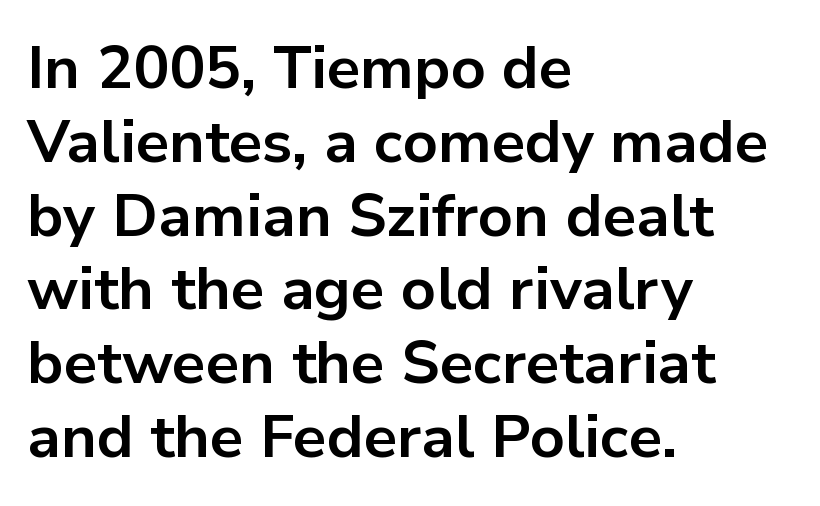
Does extra space separate the letters? No, they use regular spacing. Quick note: not italic, upright. Character widths vary here, with narrow letters taking less room than wide ones. Honestly, there is no underline to notice here at all.
